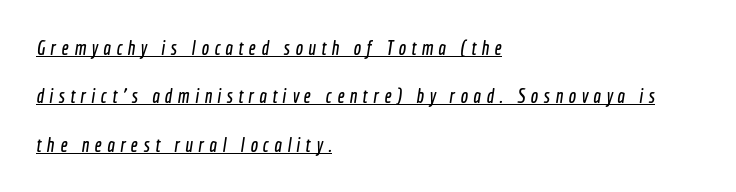
The image shows 20 px text type; set left-aligned, loose line spacing (2.42x), unusually wide letter spacing (+0.27 em), underlined.
